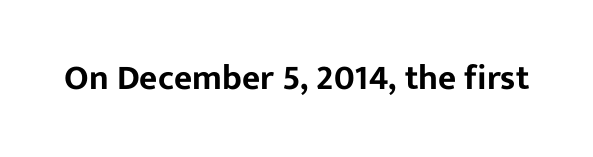
{"serif": "no", "italic": "no", "width": "normal", "stroke_contrast": "low", "x_height": "medium", "monospaced": "no", "underline": "no", "letter_spacing": "normal", "letter_spacing_em": 0.0, "glyph_px": 35}
